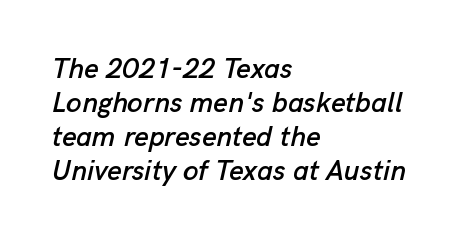
The image shows 28 px text type, italic (leaning right); set left-aligned, line spacing 1.22x, normal letter spacing, not underlined; low stroke contrast and a medium x-height.
